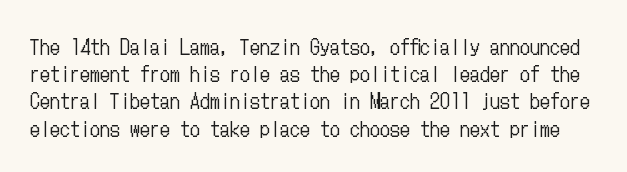
The letters stand upright; this is a roman face. The space directly below the letters is spotless. How are the letters spaced? Ordinarily, with no added tracking. No letter is thick-stroked: the sample isn't bold. A typesetter would call this leading conventional body-copy spacing.
